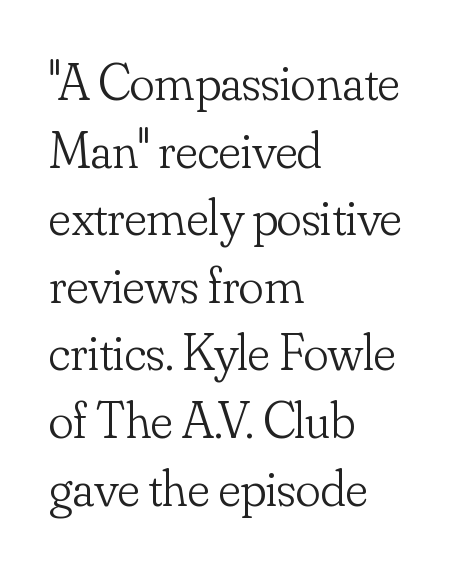
{"serif": "yes", "italic": "no", "bold": "no", "weight": "light", "width": "normal", "stroke_contrast": "low", "x_height": "small", "monospaced": "no", "underline": "no", "align": "left", "line_spacing": "normal", "line_spacing_ratio": 1.3, "letter_spacing": "normal", "letter_spacing_em": 0.0, "glyph_px": 52}
